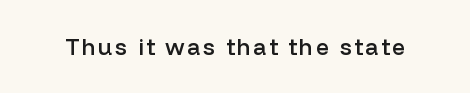
If you drew a line through each stem, it would be perfectly vertical. A bit beefed up — I'd call it semibold rather than bold. Just letters on the line, the space beneath them empty.
